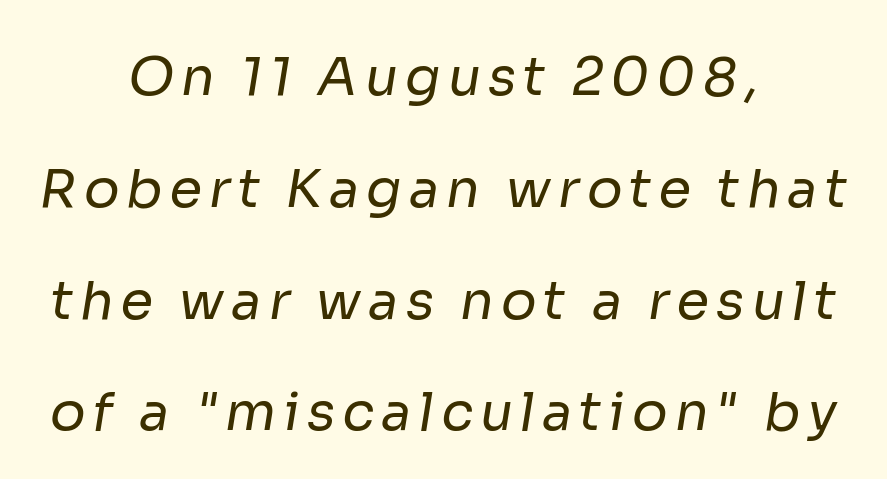
Q: Is the text bold? A: No.
Q: Is the typeface a serif or a sans-serif typeface? A: Sans-serif.
Q: Is the text underlined? A: No.
Q: How is the paragraph aligned? A: Centered.
Q: Is the spacing between lines tight, normal or loose? A: Loose.
Q: Width (condensed, normal, or wide)? A: Normal.
Q: Stroke contrast? A: Low.
Q: x-height? A: Medium.
Q: Monospaced? A: No.
